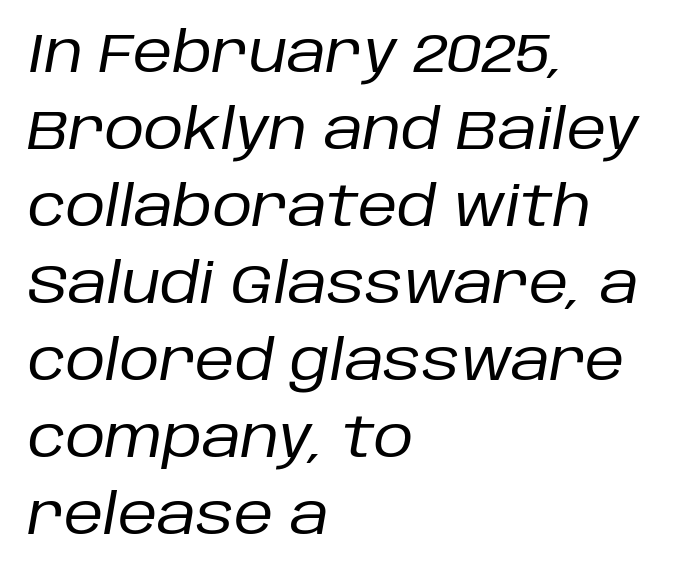
Q: Is the text bold? A: No.
Q: Is the text italic (slanted)? A: Yes, it leans right by about 10 degrees.
Q: Is the text underlined? A: No.
Q: How is the paragraph aligned? A: Left-aligned.
Q: Is the spacing between letters normal or unusually wide? A: Normal.
Q: Is the spacing between lines tight, normal or loose? A: Normal.
Q: Width (condensed, normal, or wide)? A: Normal.
Q: Stroke contrast? A: Low.
Q: x-height? A: Large.
Q: Monospaced? A: No.
